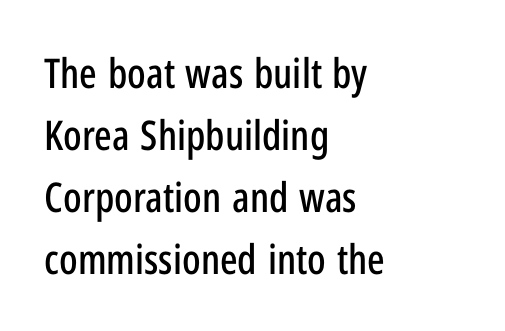
Q: Is the text italic (slanted)? A: No, it is upright.
Q: Is the typeface a serif or a sans-serif typeface? A: Sans-serif.
Q: Is the text underlined? A: No.
Q: How is the paragraph aligned? A: Left-aligned.
Q: Is the spacing between letters normal or unusually wide? A: Normal.
Q: Is the spacing between lines tight, normal or loose? A: Normal.
Q: Width (condensed, normal, or wide)? A: Condensed.
Q: Stroke contrast? A: Low.
Q: x-height? A: Medium.
Q: Monospaced? A: No.
